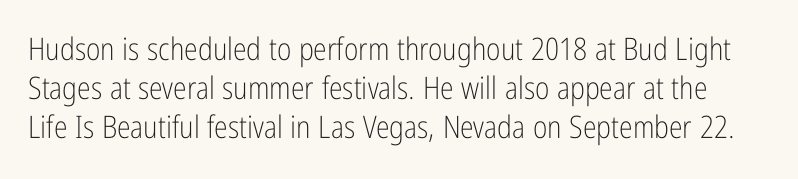
Weight: not bold — regular or lighter. The characters display no serif detailing; their extremities are plain. No word sits above an underline. Note the varied advance widths — an 'i' is clearly narrower than an 'm'. The letters sit at their default tracking, neither squeezed nor spread. Italic? Not at all — the glyphs are vertical.
